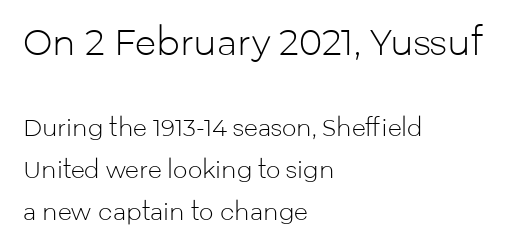
Q: Is the text bold? A: No.
Q: Is the text italic (slanted)? A: No, it is upright.
Q: Is the typeface a serif or a sans-serif typeface? A: Sans-serif.
Q: Is the text underlined? A: No.
Q: How is the paragraph aligned? A: Left-aligned.
Q: Is the spacing between letters normal or unusually wide? A: Normal.
Q: Which block of text is set in a larger size, the first (top) or the second (bottom)? A: The first (top) one.
Q: Width (condensed, normal, or wide)? A: Normal.
Q: Stroke contrast? A: Low.
Q: x-height? A: Medium.
Q: Monospaced? A: No.
